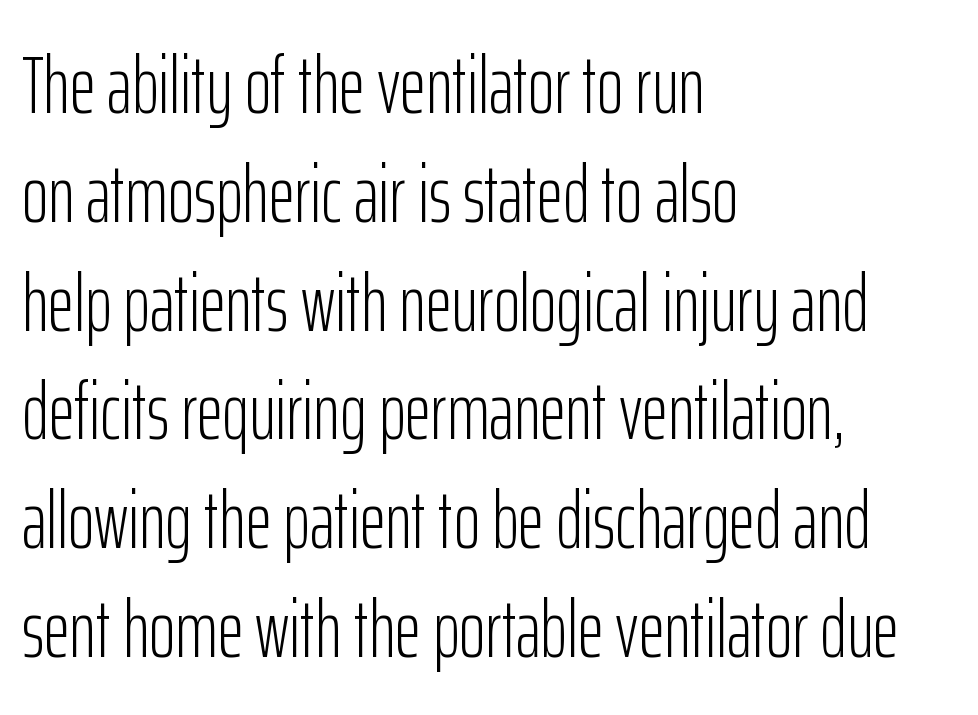
Has an underline been added? It has not. The passage shown is typed in a proportional face where columns would drift. Weight class: somewhere from thin through regular. The paragraph shown leans on its left margin. Rows of type keep a routine distance in the vertical direction. If you drew a line through each stem, it would be perfectly vertical.
